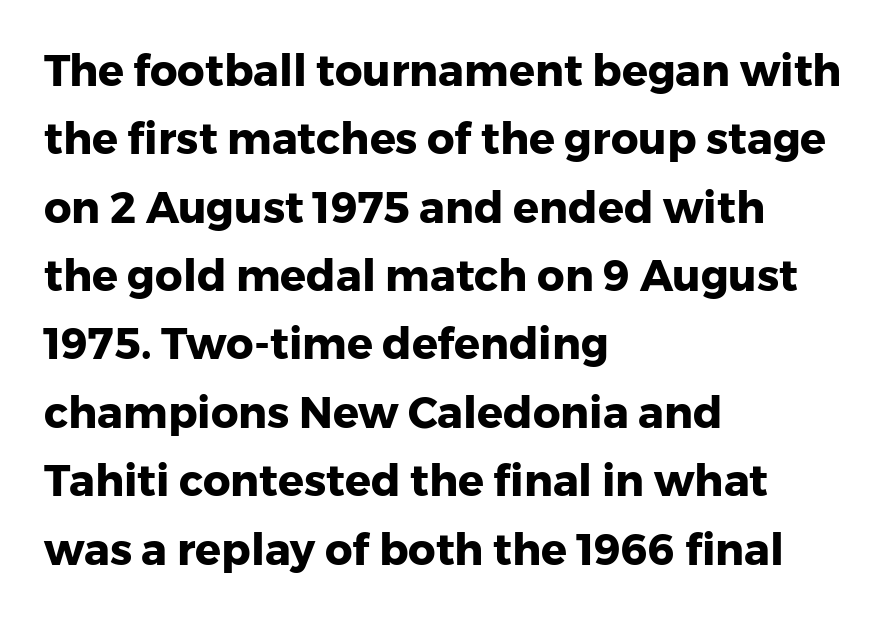
Glyph-to-glyph distance matches everyday printed text. Leftover space on each line is placed entirely after the last word. Do the characters align in a grid? No, the font is proportional. Look at the stroke-to-counter ratio: heavy, a bold. This is roman type, the default non-slanted kind.
